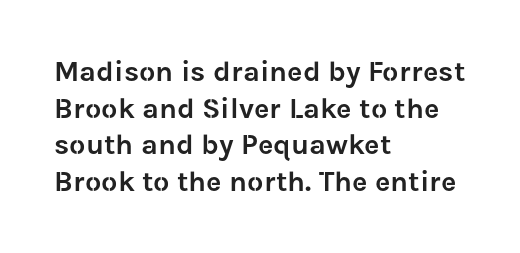
The image shows 29 px sans-serif type, upright; set left-aligned, normal line spacing (1.26x), normal letter spacing, not underlined; low stroke contrast and a medium x-height.
